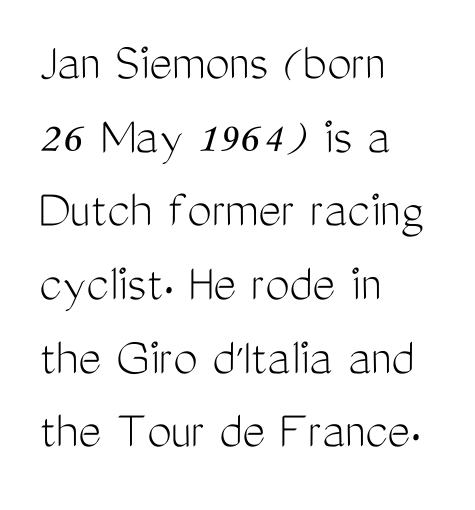
The image shows 55 px light, condensed sans-serif type, upright; set left-aligned, normal line spacing (1.34x), normal letter spacing, not underlined; medium stroke contrast and a medium x-height.
